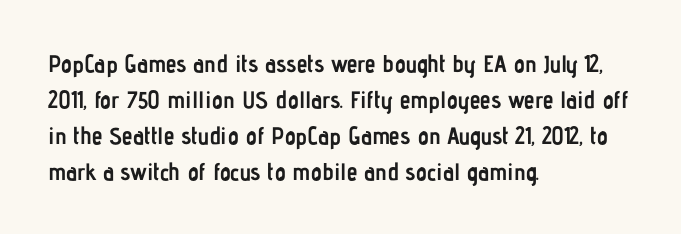
Q: Is the text bold? A: Yes.
Q: Is the text italic (slanted)? A: No, it is upright.
Q: Is the text underlined? A: No.
Q: How is the paragraph aligned? A: Left-aligned.
Q: Is the spacing between letters normal or unusually wide? A: Normal.
Q: Is the spacing between lines tight, normal or loose? A: Normal.
